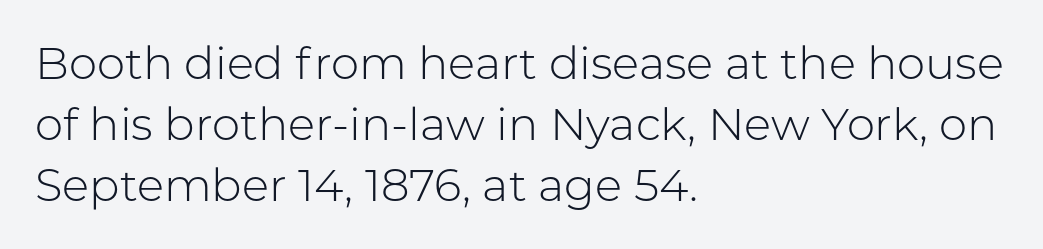
{"serif": "no", "italic": "no", "bold": "no", "weight": "light", "width": "normal", "stroke_contrast": "low", "x_height": "medium", "monospaced": "no", "underline": "no", "align": "left", "line_spacing": "normal", "line_spacing_ratio": 1.36, "letter_spacing": "normal", "letter_spacing_em": 0.0, "glyph_px": 45}
